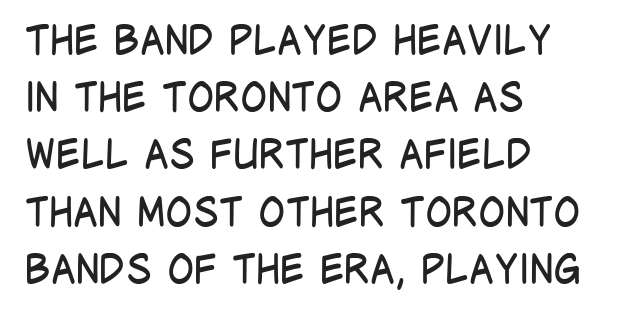
{"serif": "no", "italic": "no", "bold": "no", "weight": "regular", "width": "condensed", "stroke_contrast": "low", "x_height": "large", "monospaced": "no", "underline": "no", "align": "left", "line_spacing": "normal", "line_spacing_ratio": 1.43, "letter_spacing": "normal", "letter_spacing_em": 0.0, "glyph_px": 40}
